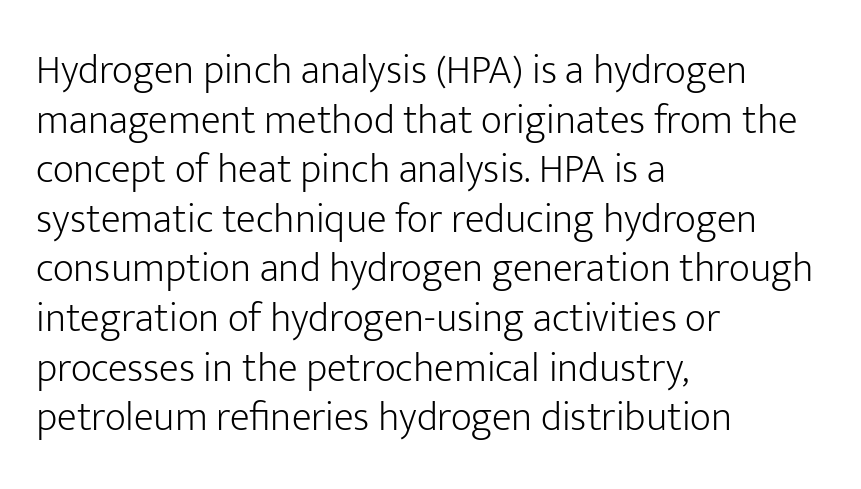
This is not heavy type; no bold has been used. Anything drawn beneath the words? Only blank space. Short and long lines alike share a common starting point at left. Notice how the stems are strictly vertical — no italics here.
